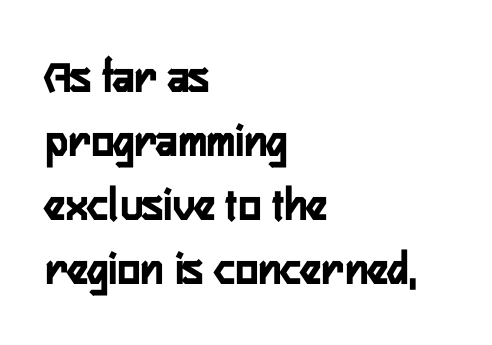
{"serif": "no", "italic": "no", "width": "condensed", "stroke_contrast": "low", "x_height": "medium", "monospaced": "no", "underline": "no", "align": "left", "line_spacing": "normal", "line_spacing_ratio": 1.33, "letter_spacing": "normal", "letter_spacing_em": 0.0, "glyph_px": 48}
